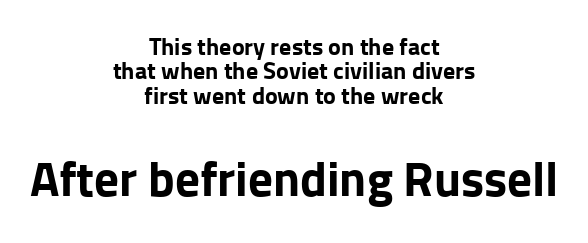
Q: Is the text bold? A: Yes.
Q: Is the text italic (slanted)? A: No, it is upright.
Q: Is the typeface a serif or a sans-serif typeface? A: Sans-serif.
Q: Is the text underlined? A: No.
Q: How is the paragraph aligned? A: Centered.
Q: Is the spacing between letters normal or unusually wide? A: Normal.
Q: Is the spacing between lines tight, normal or loose? A: Tight.
Q: Which block of text is set in a larger size, the first (top) or the second (bottom)? A: The second (bottom) one.
Q: Width (condensed, normal, or wide)? A: Normal.
Q: Stroke contrast? A: Low.
Q: x-height? A: Medium.
Q: Monospaced? A: No.
